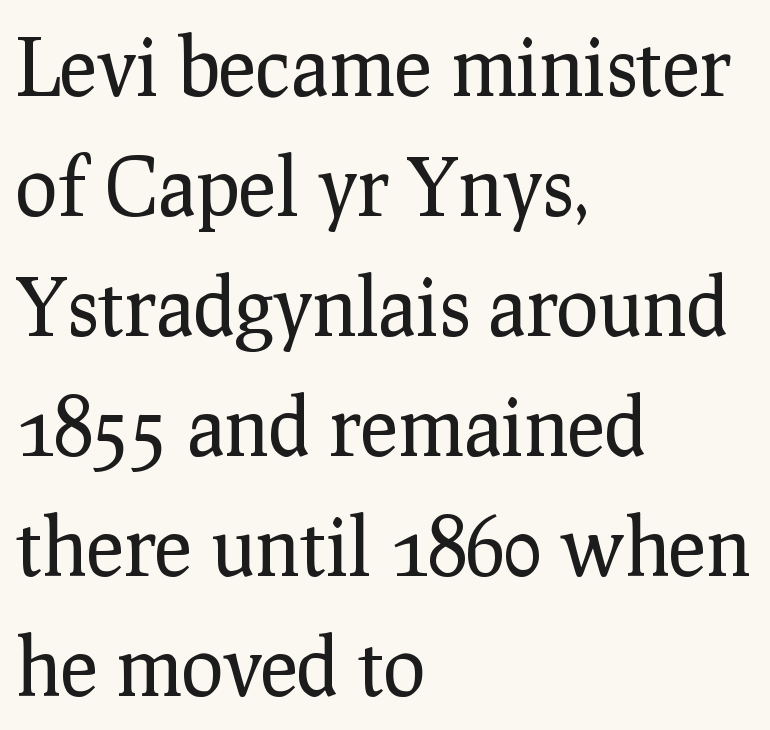
The image shows 79 px regular-weight serif type, upright; set left-aligned, normal line spacing (1.52x), normal letter spacing, not underlined; low stroke contrast and a medium x-height.
